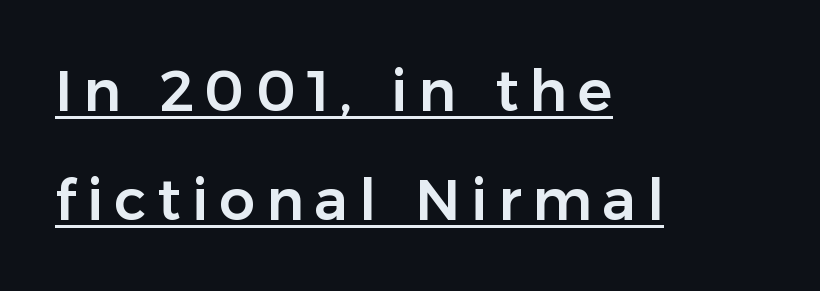
The image shows 57 px sans-serif type, upright; set left-aligned, loose line spacing (1.92x), underlined; low stroke contrast and a medium x-height.
